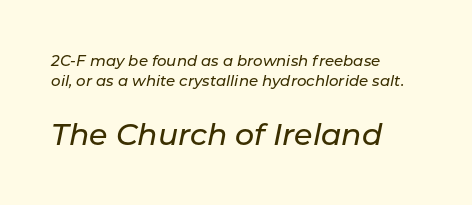
The space beneath each line is pristine and unruled. The passage shown is typed in a proportional face where columns would drift. Between one letter and the next there's only the usual sliver of space. Whoever set this chose a conventional vertical rhythm. Compared with ordinary roman type, these characters are visibly tilted. The rag falls on the right side of this text block.
